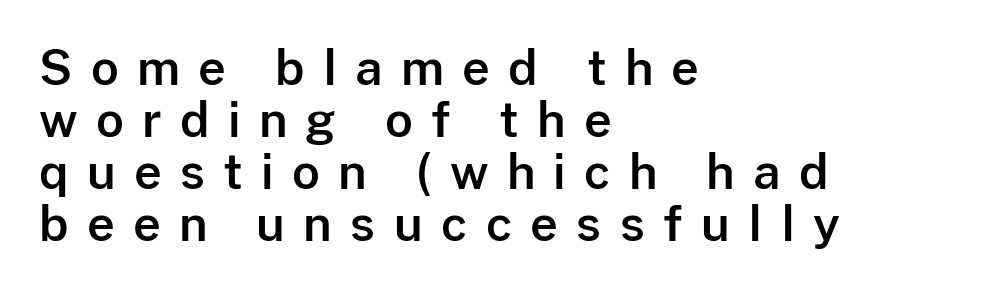
{"serif": "no", "italic": "no", "width": "normal", "stroke_contrast": "low", "x_height": "medium", "monospaced": "no", "underline": "no", "align": "left", "line_spacing": "tight", "line_spacing_ratio": 1.08, "letter_spacing": "wide", "letter_spacing_em": 0.38, "glyph_px": 48}
